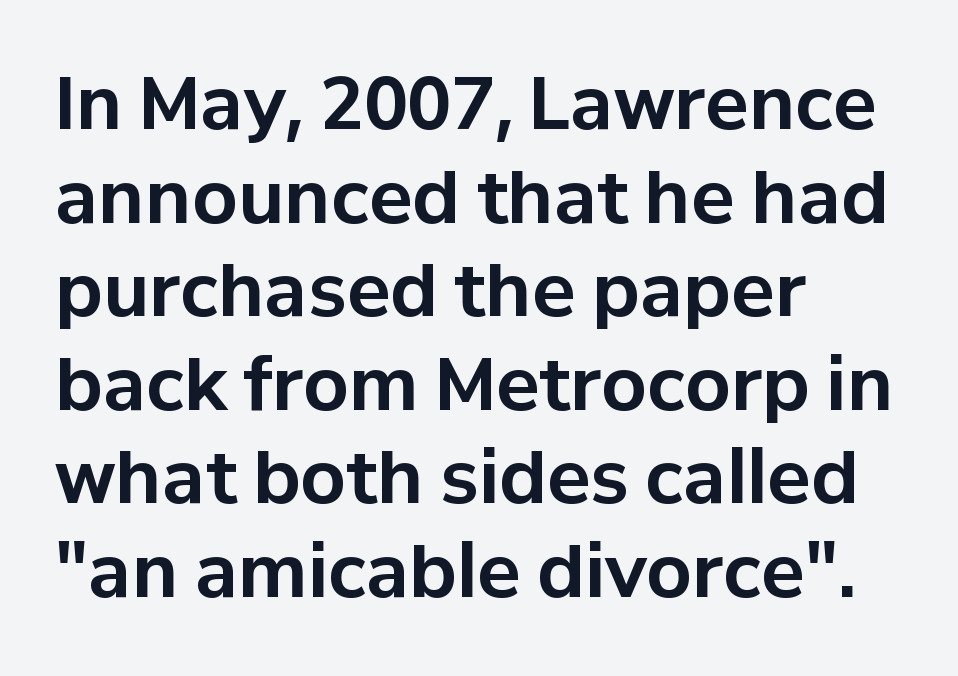
Q: Is the text bold? A: Yes.
Q: Is the text italic (slanted)? A: No, it is upright.
Q: Is the typeface a serif or a sans-serif typeface? A: Sans-serif.
Q: Is the text underlined? A: No.
Q: How is the paragraph aligned? A: Left-aligned.
Q: Is the spacing between letters normal or unusually wide? A: Normal.
Q: Is the spacing between lines tight, normal or loose? A: Normal.
Q: Width (condensed, normal, or wide)? A: Normal.
Q: Stroke contrast? A: Low.
Q: x-height? A: Medium.
Q: Monospaced? A: No.
